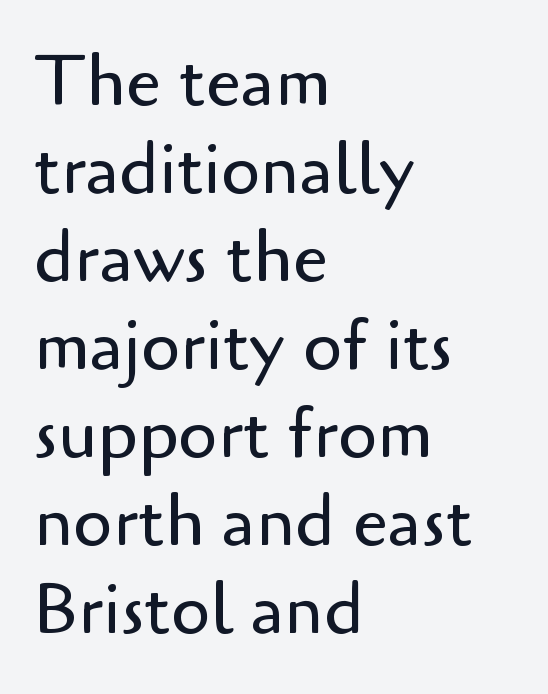
{"serif": "no", "italic": "no", "bold": "no", "weight": "regular", "width": "normal", "stroke_contrast": "low", "x_height": "small", "monospaced": "no", "underline": "no", "align": "left", "line_spacing_ratio": 1.24, "letter_spacing": "normal", "letter_spacing_em": 0.0, "glyph_px": 71}
